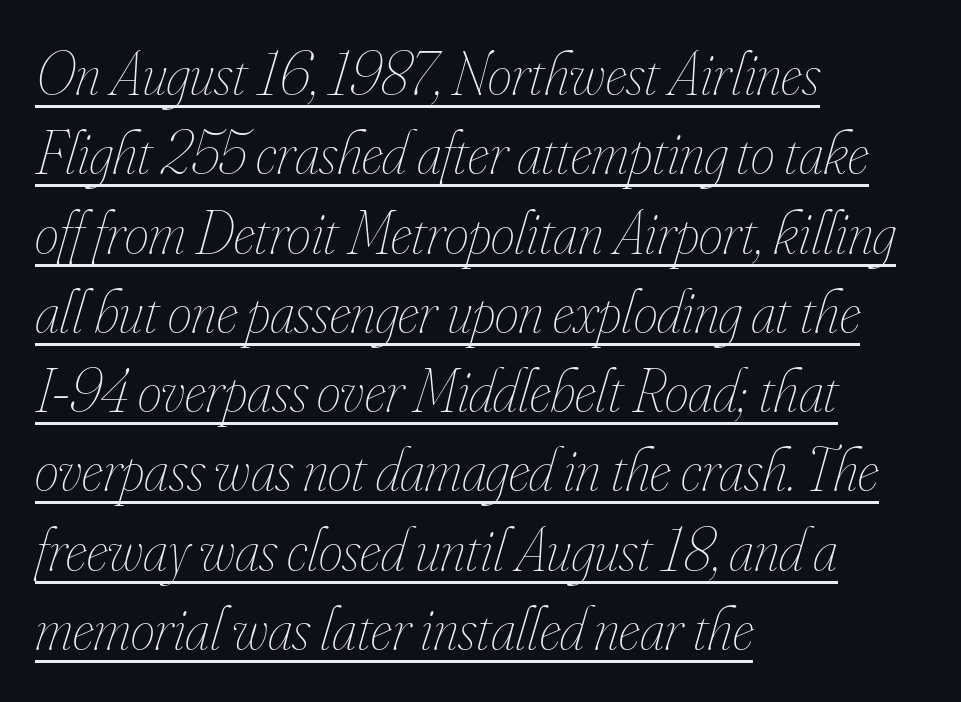
{"italic": "yes", "lean": "right", "slant_degrees": 16, "bold": "no", "weight": "thin", "width": "condensed", "stroke_contrast": "low", "x_height": "small", "monospaced": "no", "underline": "yes", "align": "left", "line_spacing": "normal", "line_spacing_ratio": 1.3, "letter_spacing": "normal", "letter_spacing_em": 0.0, "glyph_px": 61}
